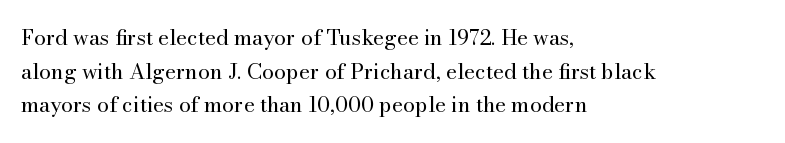
The font's upright variant was chosen for this text. Does the leading feel generous? No, just average. Letters rest on an invisible, unmarked baseline. Heft: none added — not bold. Typeset ragged right — the left edge is the straight one.
